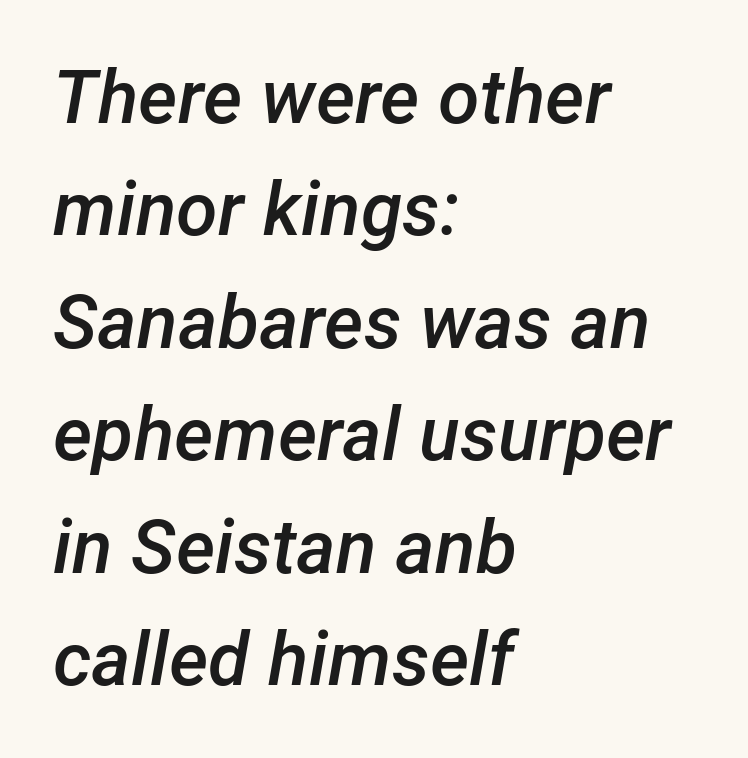
Notice how the stems are inclined rather than vertical — that's the hallmark of italics. Short note: letters normally spaced. Each row of text sits above clean, open space. Horizontal alignment here is leftward, the default for most running prose.
